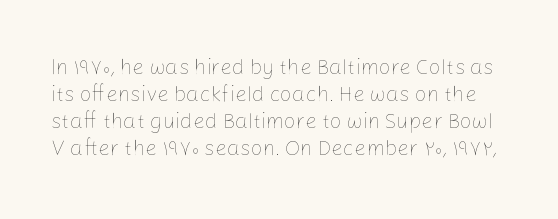
Bold? No — there's no thickening of the strokes. Line spacing here is normal. Here the glyphs are tracked normally, forming tight word shapes. Rule under the text: the space is simply empty. If you drew a line through each stem, it would be perfectly vertical.
